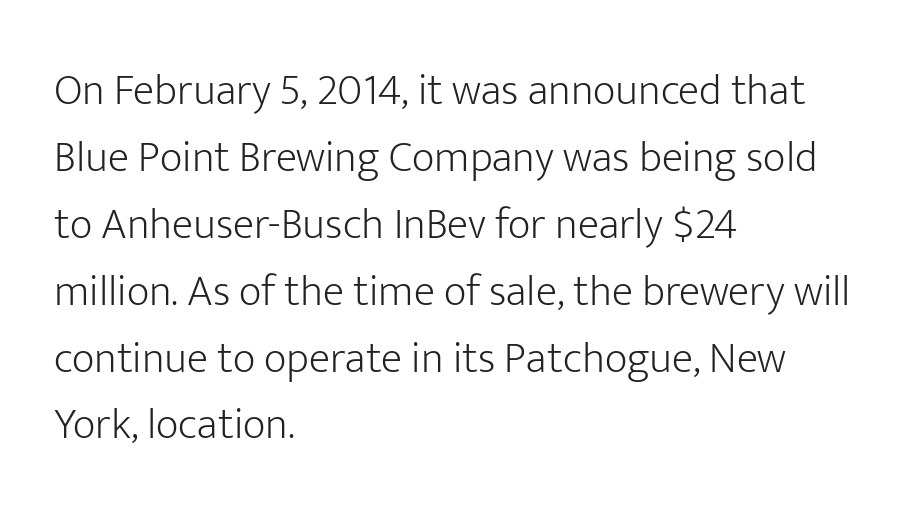
Q: Is the text bold? A: No.
Q: Is the text italic (slanted)? A: No, it is upright.
Q: Is the typeface a serif or a sans-serif typeface? A: Sans-serif.
Q: Is the text underlined? A: No.
Q: How is the paragraph aligned? A: Left-aligned.
Q: Is the spacing between letters normal or unusually wide? A: Normal.
Q: Is the spacing between lines tight, normal or loose? A: Normal.
Q: Width (condensed, normal, or wide)? A: Normal.
Q: Stroke contrast? A: Low.
Q: x-height? A: Medium.
Q: Monospaced? A: No.
